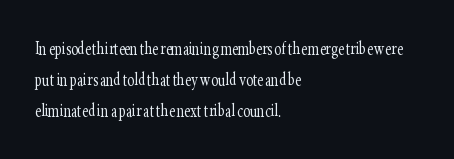
The image shows 21 px text type, upright; set left-aligned, normal line spacing (1.48x), normal letter spacing, not underlined.
